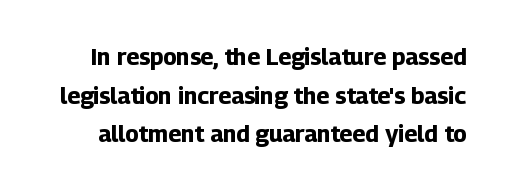
Q: Is the text bold? A: Yes.
Q: Is the text italic (slanted)? A: No, it is upright.
Q: Is the text underlined? A: No.
Q: Is the spacing between letters normal or unusually wide? A: Normal.
Q: Is the spacing between lines tight, normal or loose? A: Normal.
